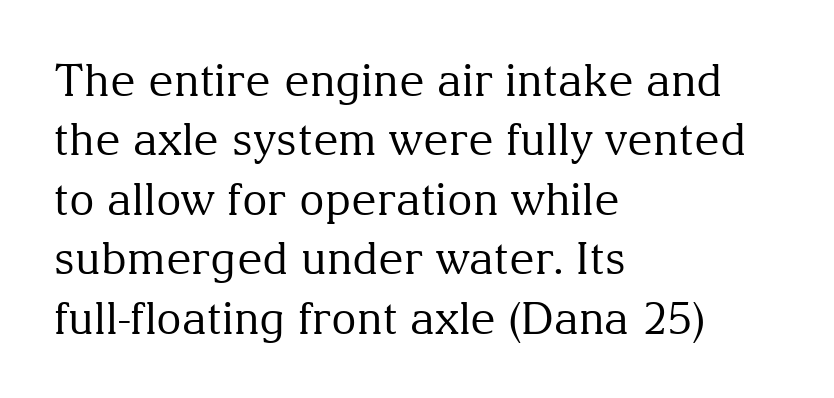
Successive baselines arrive at the customary interval. The foot of each line stays bare and open. The text block is weighted toward the left margin, trailing off unevenly rightward. Nothing heavy about these letters — not bold at all. You could not count columns in this text — the font is proportionally spaced.
